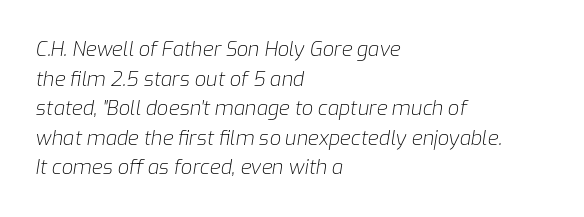
The lines in this sample share a left origin and differ only in where they stop. The letters are slanted; this is an italic face. Glance below the letters and you will spot only blank space. The typesetting does not lean heavy: it is not bold.
